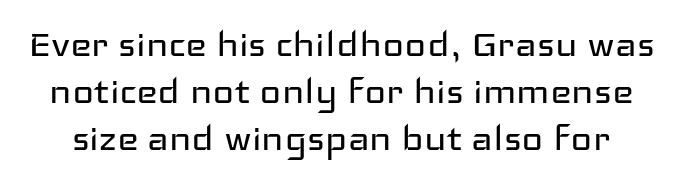
The image shows 46 px regular-weight, wide sans-serif type, upright; set tight line spacing (1.02x), normal letter spacing, not underlined; low stroke contrast and a medium x-height.
